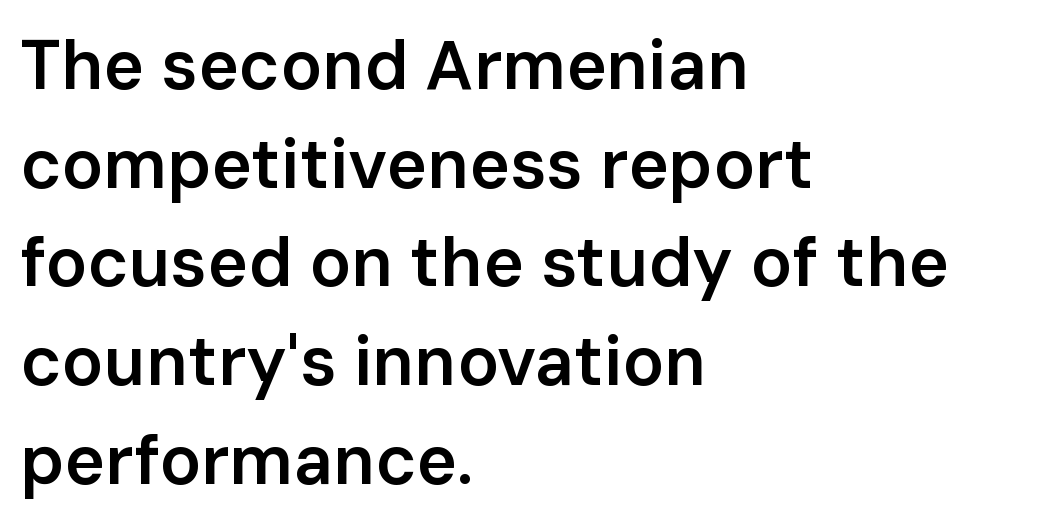
The image shows 69 px semibold sans-serif type, upright; set left-aligned, normal line spacing (1.43x), normal letter spacing, not underlined; low stroke contrast and a medium x-height.
